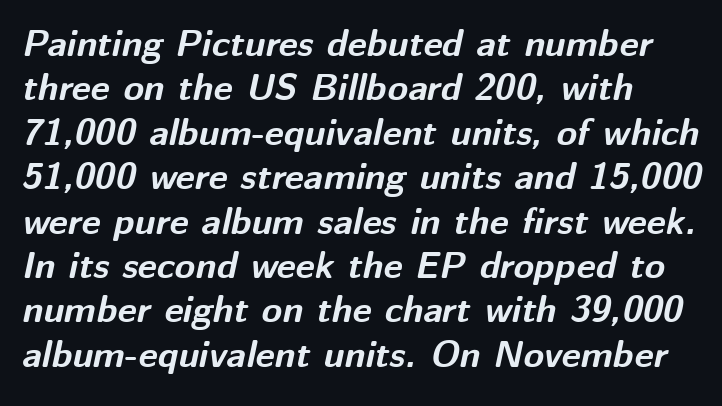
{"italic": "yes", "lean": "right", "slant_degrees": 12, "bold": "yes", "weight": "bold", "width": "normal", "stroke_contrast": "medium", "x_height": "medium", "monospaced": "no", "underline": "no", "align": "left", "line_spacing_ratio": 1.2, "letter_spacing": "normal", "letter_spacing_em": 0.0, "glyph_px": 37}
